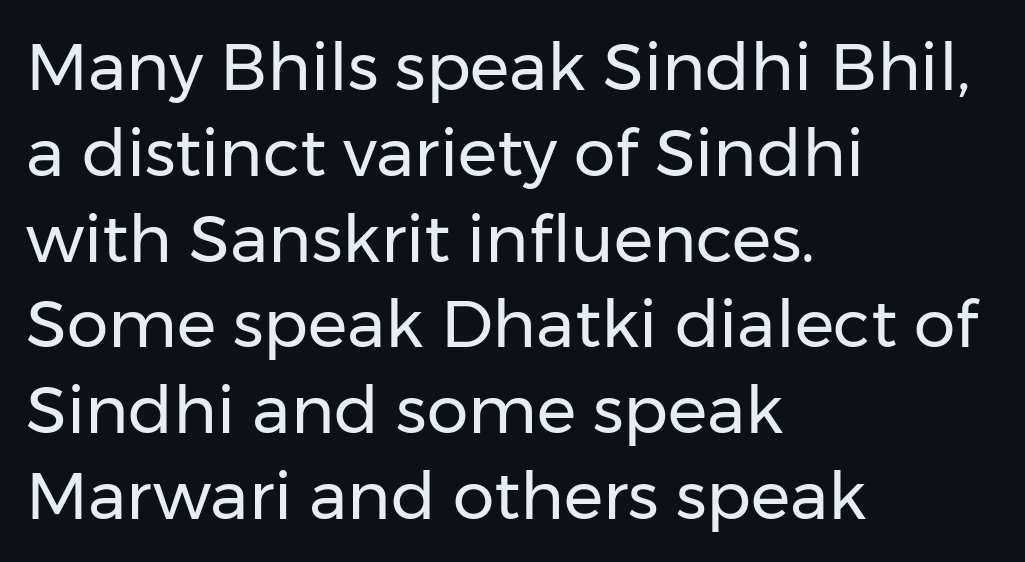
The image shows 66 px regular-weight sans-serif type, upright; set left-aligned, normal line spacing (1.3x), normal letter spacing, not underlined; low stroke contrast and a medium x-height.
